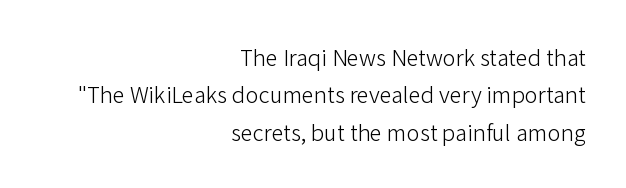
Q: Is the text bold? A: No.
Q: Is the text italic (slanted)? A: No, it is upright.
Q: Is the text underlined? A: No.
Q: How is the paragraph aligned? A: Right-aligned.
Q: Is the spacing between letters normal or unusually wide? A: Normal.
Q: Is the spacing between lines tight, normal or loose? A: Normal.
